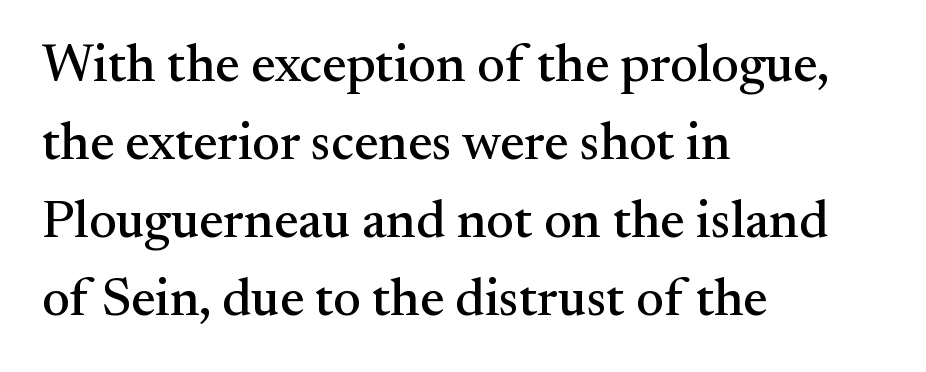
Does extra space separate the letters? No, they use regular spacing. A typesetter would call this leading conventional body-copy spacing. Looks like regular typesetting: each glyph gets only the width it needs. The letters stand straight up with perfectly vertical stems.
